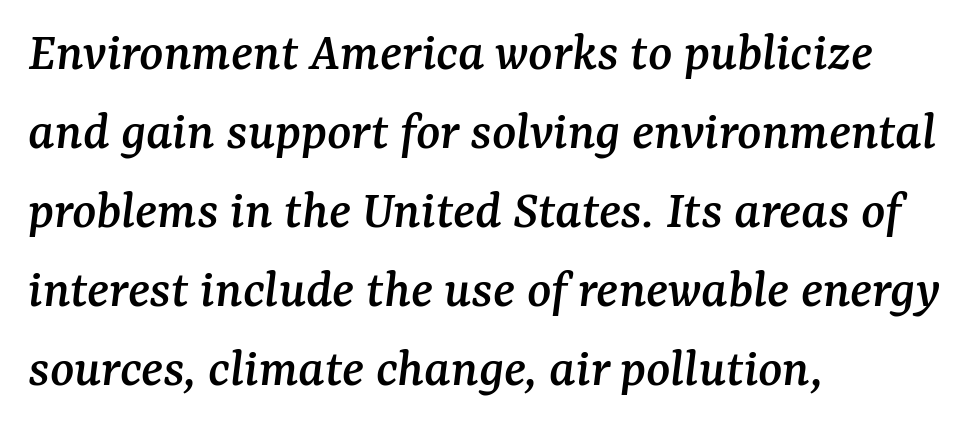
Q: Is the text italic (slanted)? A: Yes, it leans right by about 7 degrees.
Q: Is the typeface a serif or a sans-serif typeface? A: Serif.
Q: Is the text underlined? A: No.
Q: How is the paragraph aligned? A: Left-aligned.
Q: Is the spacing between letters normal or unusually wide? A: Normal.
Q: Is the spacing between lines tight, normal or loose? A: Normal.
Q: Width (condensed, normal, or wide)? A: Normal.
Q: Stroke contrast? A: Medium.
Q: x-height? A: Medium.
Q: Monospaced? A: No.
